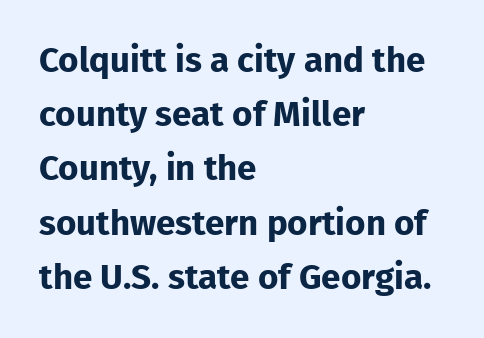
A typesetter would label this face a sans. Is the block centered? No — it sits flush against the left margin. Typographic density is high because the face is bold. Is the letter spacing exaggerated? No — it looks like the ordinary default. Lines of text with bare space underneath. You could not count columns in this text — the font is proportionally spaced.
